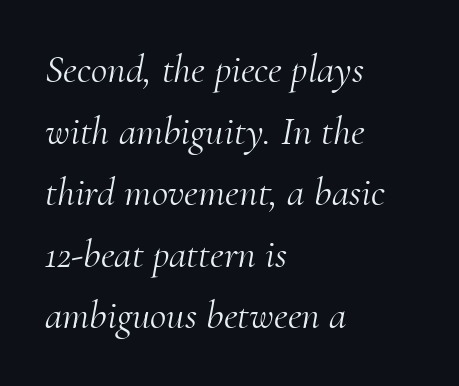
Q: Is the text bold? A: No.
Q: Is the text italic (slanted)? A: Yes, it leans right by about 10 degrees.
Q: Is the typeface a serif or a sans-serif typeface? A: Serif.
Q: Is the text underlined? A: No.
Q: How is the paragraph aligned? A: Left-aligned.
Q: Is the spacing between letters normal or unusually wide? A: Normal.
Q: Is the spacing between lines tight, normal or loose? A: Normal.
Q: Width (condensed, normal, or wide)? A: Normal.
Q: Stroke contrast? A: Medium.
Q: x-height? A: Small.
Q: Monospaced? A: No.
